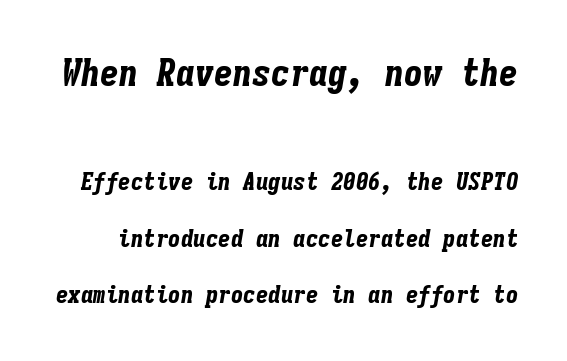
Yep, that's italic — everything's leaning. Caption: standard tracking, unaltered. Thick stems and heavy bowls — unmistakably bold. Top chunk: large. Bottom chunk: small. This sample has the even, mechanical cadence of fixed-width lettering. The vertical gap from one line to the next is large.
